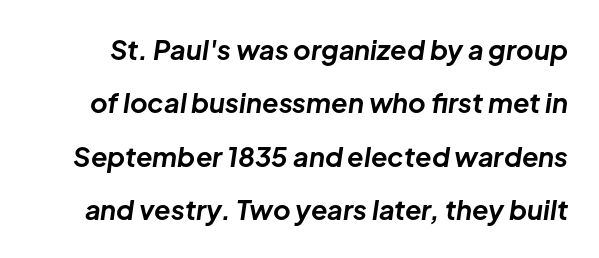
Q: Is the text bold? A: Yes.
Q: Is the text italic (slanted)? A: Yes, it leans right by about 8 degrees.
Q: Is the text underlined? A: No.
Q: Is the spacing between letters normal or unusually wide? A: Normal.
Q: Is the spacing between lines tight, normal or loose? A: Loose.
